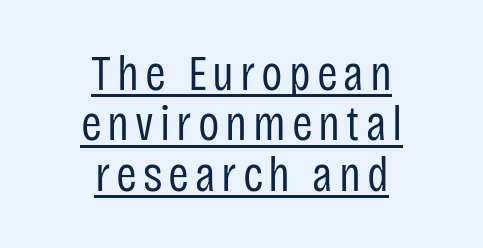
The image shows 50 px regular-weight, condensed sans-serif type, upright; set centered, tight line spacing (1.01x), underlined; low stroke contrast and a large x-height.
